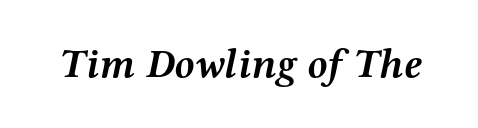
Q: Is the text bold? A: Yes.
Q: Is the text italic (slanted)? A: Yes, it leans right by about 12 degrees.
Q: Is the typeface a serif or a sans-serif typeface? A: Serif.
Q: Is the text underlined? A: No.
Q: Is the spacing between letters normal or unusually wide? A: Normal.
Q: Width (condensed, normal, or wide)? A: Wide.
Q: Stroke contrast? A: Medium.
Q: x-height? A: Medium.
Q: Monospaced? A: No.
